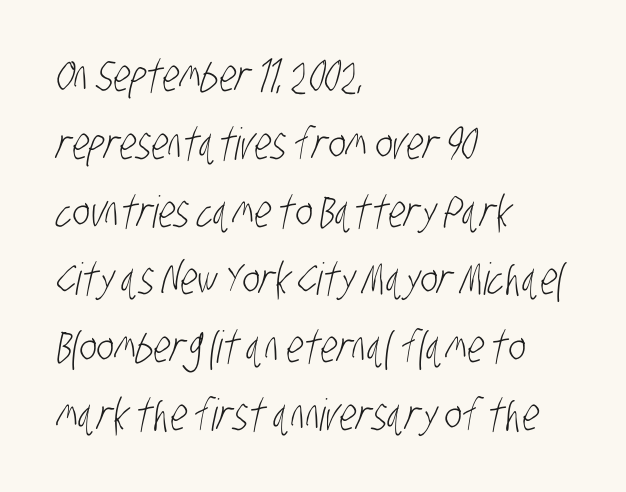
Q: Is the text bold? A: No.
Q: Is the typeface a serif or a sans-serif typeface? A: Sans-serif.
Q: Is the text underlined? A: No.
Q: How is the paragraph aligned? A: Left-aligned.
Q: Is the spacing between letters normal or unusually wide? A: Normal.
Q: Is the spacing between lines tight, normal or loose? A: Normal.
Q: Width (condensed, normal, or wide)? A: Condensed.
Q: Stroke contrast? A: Low.
Q: x-height? A: Large.
Q: Monospaced? A: No.
